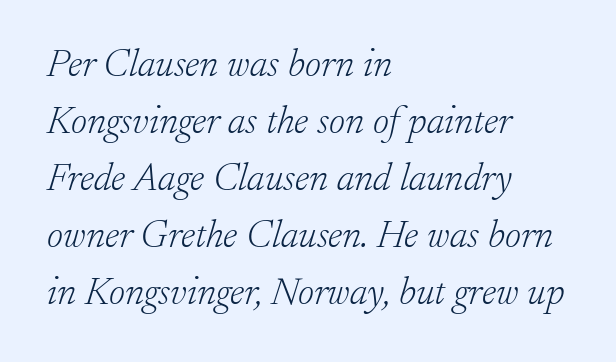
The image shows 39 px light serif type, italic (leaning right); set left-aligned, normal line spacing (1.46x), normal letter spacing, not underlined; low stroke contrast and a small x-height.
